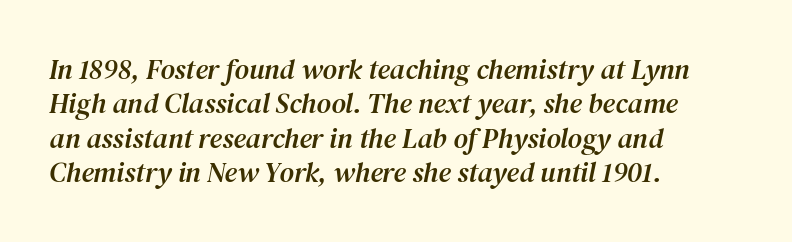
Q: Is the text italic (slanted)? A: Yes, it leans right by about 12 degrees.
Q: Is the typeface a serif or a sans-serif typeface? A: Serif.
Q: Is the text underlined? A: No.
Q: How is the paragraph aligned? A: Left-aligned.
Q: Is the spacing between letters normal or unusually wide? A: Normal.
Q: Width (condensed, normal, or wide)? A: Normal.
Q: Stroke contrast? A: Medium.
Q: x-height? A: Medium.
Q: Monospaced? A: No.
